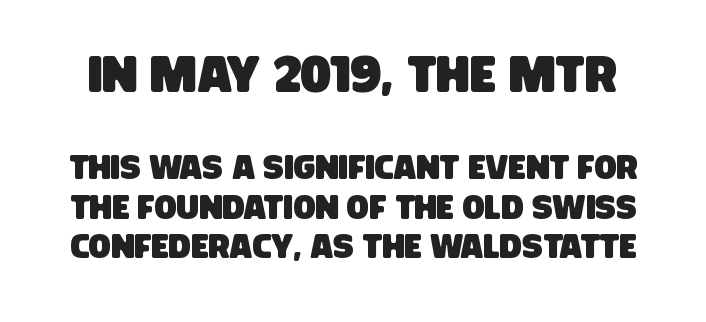
The space directly below the letters is spotless. Here the designer chose a conventional face with non-uniform glyph widths. Is the lower block the larger one? No — the upper block carries the bigger type. Grotesque or geometric, the face here clearly has no serifs.
